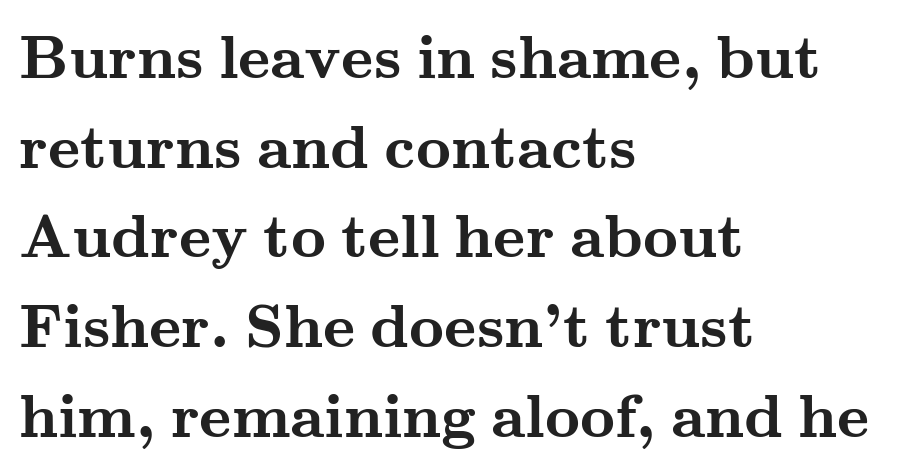
{"serif": "yes", "italic": "no", "bold": "yes", "weight": "semibold", "width": "wide", "stroke_contrast": "medium", "x_height": "small", "monospaced": "no", "underline": "no", "align": "left", "line_spacing": "normal", "line_spacing_ratio": 1.47, "letter_spacing": "normal", "letter_spacing_em": 0.0, "glyph_px": 61}
